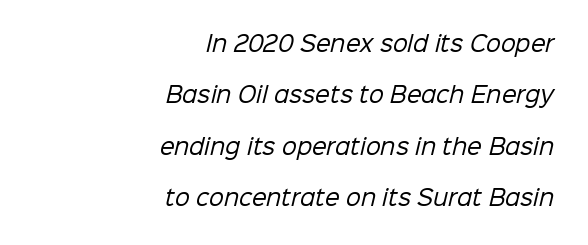
Q: Is the text bold? A: No.
Q: Is the text underlined? A: No.
Q: How is the paragraph aligned? A: Right-aligned.
Q: Is the spacing between letters normal or unusually wide? A: Normal.
Q: Is the spacing between lines tight, normal or loose? A: Loose.
